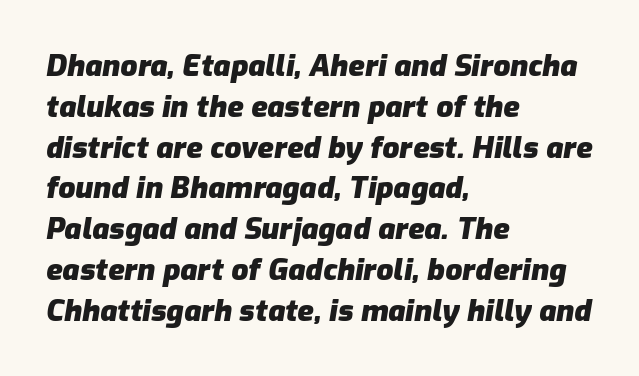
The image shows 30 px heavy type, italic (leaning right); set left-aligned, normal line spacing (1.36x), normal letter spacing, not underlined; low stroke contrast and a medium x-height.
